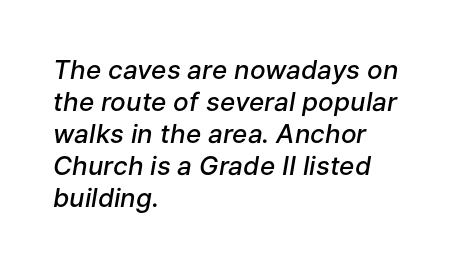
Layout note: lines flush left. Check the space under the baseline: it is left empty. The typography opts for an oblique posture over an upright one. The sample has been set in demibold, a notch under bold.
